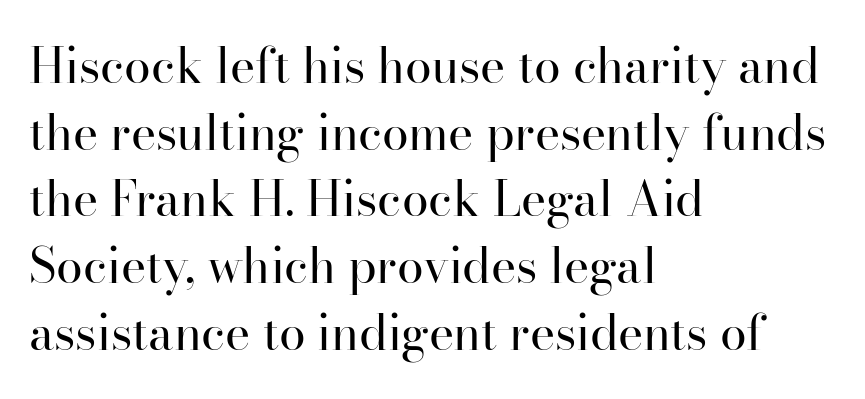
{"serif": "yes", "italic": "no", "bold": "no", "weight": "regular", "width": "normal", "stroke_contrast": "high", "x_height": "small", "monospaced": "no", "underline": "no", "align": "left", "line_spacing": "normal", "line_spacing_ratio": 1.39, "letter_spacing": "normal", "letter_spacing_em": 0.0, "glyph_px": 48}
